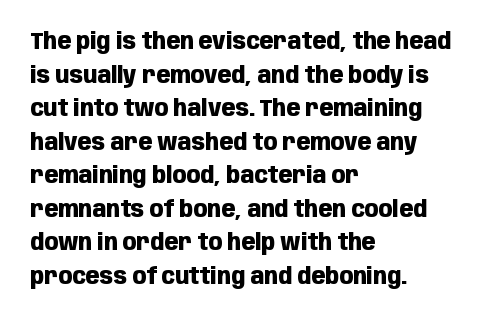
{"italic": "no", "bold": "yes", "underline": "no", "align": "left", "line_spacing": "normal", "line_spacing_ratio": 1.46, "letter_spacing": "normal", "letter_spacing_em": 0.0, "glyph_px": 23}
